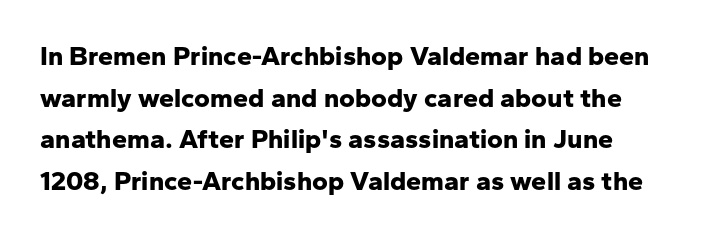
{"italic": "no", "bold": "yes", "underline": "no", "line_spacing": "normal", "line_spacing_ratio": 1.54, "letter_spacing": "normal", "letter_spacing_em": 0.0, "glyph_px": 27}
